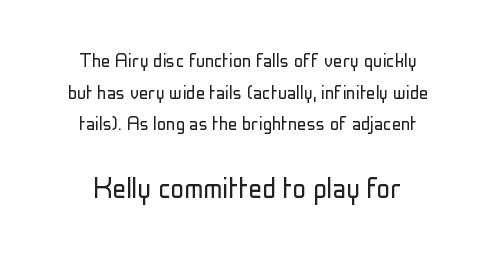
The image shows 34 px light, condensed sans-serif type, upright; set centered, normal line spacing (1.38x), normal letter spacing, not underlined; the second (bottom) block is 1.48x larger; low stroke contrast and a medium x-height.
